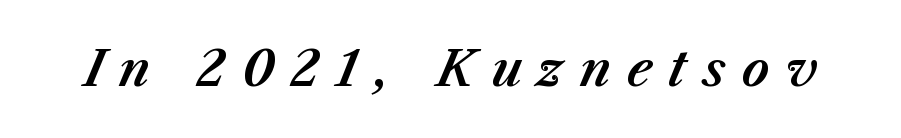
{"italic": "yes", "lean": "right", "slant_degrees": 23, "width": "normal", "stroke_contrast": "medium", "x_height": "medium", "monospaced": "no", "underline": "no", "letter_spacing": "wide", "letter_spacing_em": 0.34, "glyph_px": 48}
